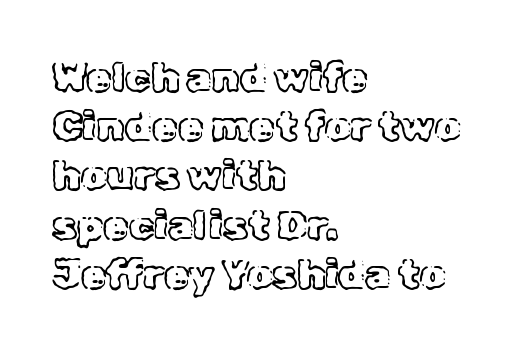
The image shows 41 px text type, upright; set left-aligned, line spacing 1.2x, normal letter spacing, not underlined; a medium x-height.
